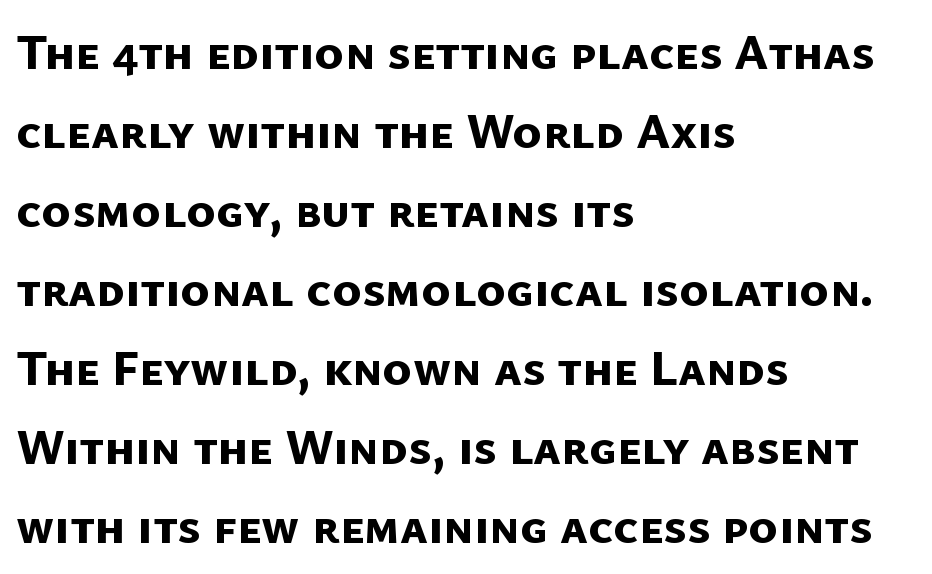
Q: Is the text bold? A: Yes.
Q: Is the typeface a serif or a sans-serif typeface? A: Sans-serif.
Q: Is the text underlined? A: No.
Q: How is the paragraph aligned? A: Left-aligned.
Q: Is the spacing between letters normal or unusually wide? A: Normal.
Q: Is the spacing between lines tight, normal or loose? A: Normal.
Q: Width (condensed, normal, or wide)? A: Normal.
Q: Stroke contrast? A: Low.
Q: x-height? A: Medium.
Q: Monospaced? A: No.
